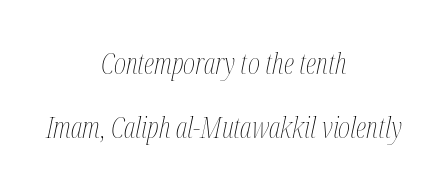
If you measured baseline to baseline, you'd find a long distance. Summary of weight: not heavy and not bold. Bare-footed words on every line. In terms of letterspacing, this is plain default setting. A student would call this center alignment; a typographer would say set centered. The letters advance in unequal steps, a hallmark of proportional type.
